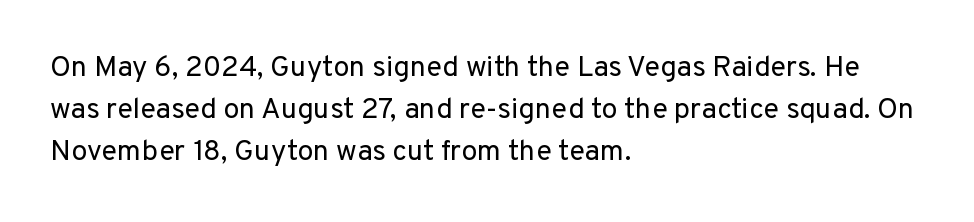
The image shows 29 px regular-weight sans-serif type, upright; set left-aligned, normal line spacing (1.44x), normal letter spacing, not underlined; low stroke contrast and a medium x-height.
